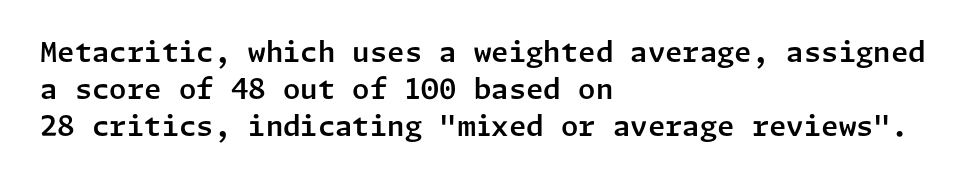
Q: Is the text italic (slanted)? A: No, it is upright.
Q: Is the typeface a serif or a sans-serif typeface? A: Sans-serif.
Q: Is the text underlined? A: No.
Q: How is the paragraph aligned? A: Left-aligned.
Q: Is the spacing between letters normal or unusually wide? A: Normal.
Q: Is the spacing between lines tight, normal or loose? A: Normal.
Q: Width (condensed, normal, or wide)? A: Normal.
Q: Stroke contrast? A: Low.
Q: x-height? A: Medium.
